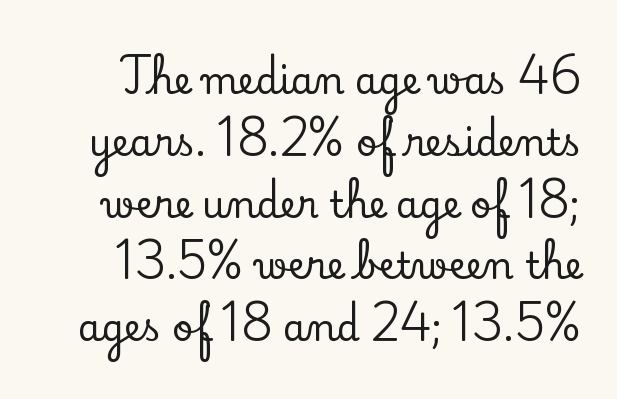
Q: Is the text italic (slanted)? A: No, it is upright.
Q: Is the typeface a serif or a sans-serif typeface? A: Serif.
Q: Is the text underlined? A: No.
Q: Is the spacing between letters normal or unusually wide? A: Normal.
Q: Is the spacing between lines tight, normal or loose? A: Normal.
Q: Width (condensed, normal, or wide)? A: Normal.
Q: Stroke contrast? A: Low.
Q: x-height? A: Small.
Q: Monospaced? A: No.
